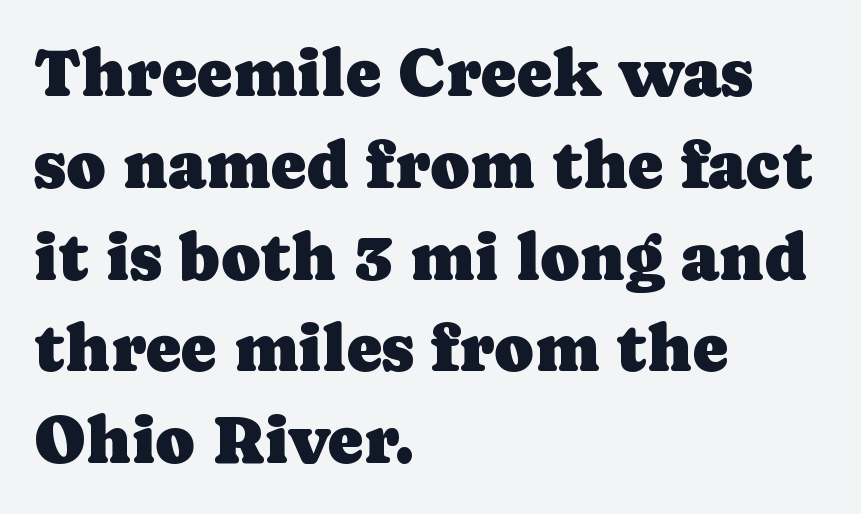
Q: Is the text italic (slanted)? A: No, it is upright.
Q: Is the typeface a serif or a sans-serif typeface? A: Serif.
Q: Is the text underlined? A: No.
Q: How is the paragraph aligned? A: Left-aligned.
Q: Is the spacing between letters normal or unusually wide? A: Normal.
Q: Is the spacing between lines tight, normal or loose? A: Normal.
Q: Width (condensed, normal, or wide)? A: Normal.
Q: Stroke contrast? A: Low.
Q: x-height? A: Medium.
Q: Monospaced? A: No.
